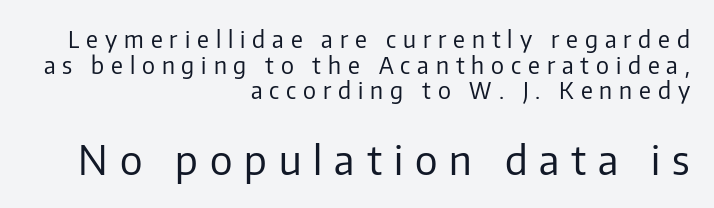
Is this a fixed-width face? No — the glyphs have proportional, varying widths. Tightly led — the rows are bunched. No heavy texture on the line: the type isn't bold. The gaps between neighbouring characters are conspicuously large. If you squint, the bottom block still reads clearly — it's the larger of the two. Check under the words: just untouched page.
